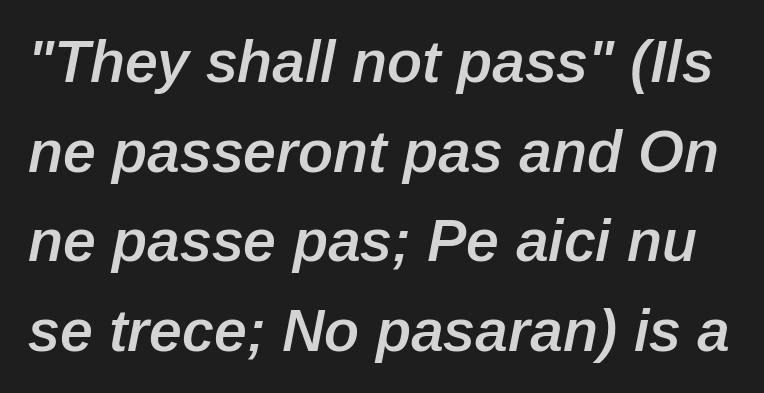
{"italic": "yes", "lean": "right", "slant_degrees": 12, "bold": "semi", "weight": "semibold", "width": "normal", "stroke_contrast": "low", "x_height": "medium", "monospaced": "no", "underline": "no", "line_spacing": "normal", "line_spacing_ratio": 1.52, "letter_spacing": "normal", "letter_spacing_em": 0.0, "glyph_px": 59}
